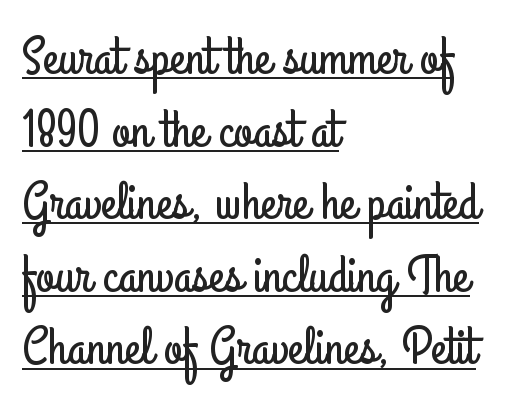
Horizontal alignment here is leftward, the default for most running prose. Type style note: lacks serifs. The rendering uses natural spacing where letterforms have individual widths. In designer terms, the underline attribute is active on this setting. No extra tracking has been applied to these lines.
